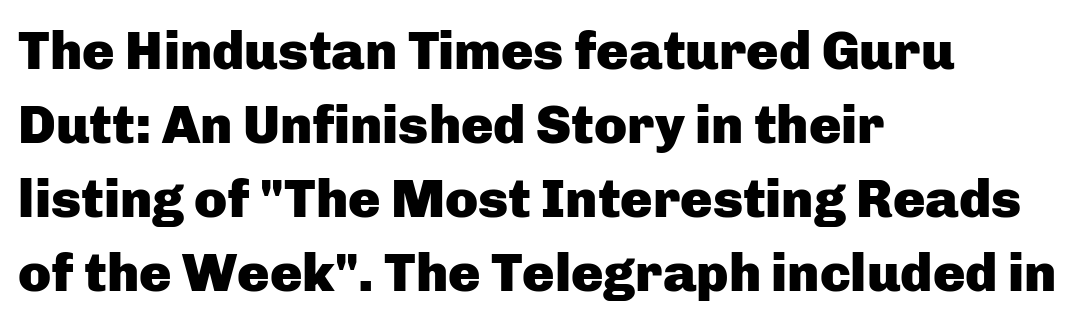
The image shows 54 px heavy sans-serif type, upright; set left-aligned, normal line spacing (1.37x), normal letter spacing, not underlined; low stroke contrast and a medium x-height.
